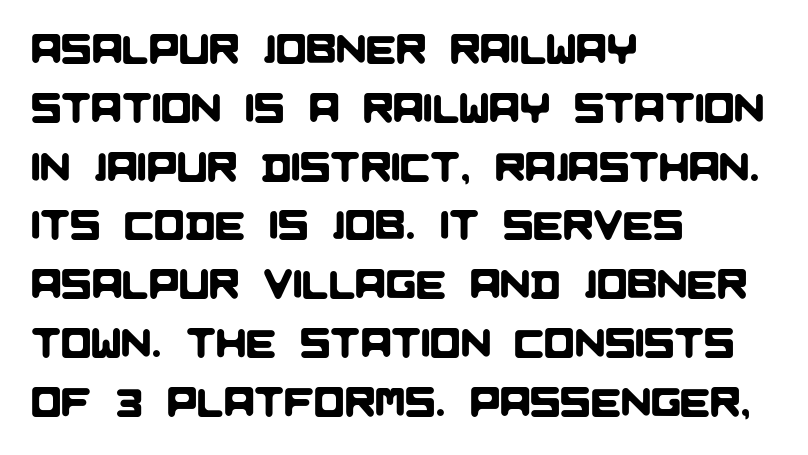
The image shows 40 px sans-serif type; set left-aligned, normal line spacing (1.47x), normal letter spacing, not underlined; low stroke contrast and a large x-height.
